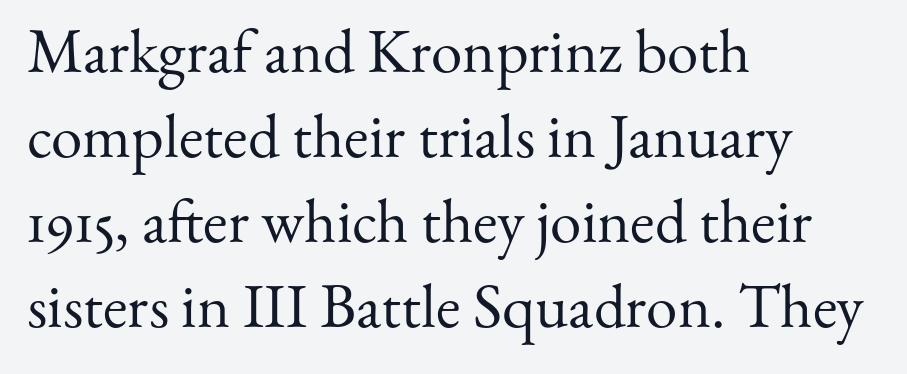
Is the letter spacing exaggerated? No — it looks like the ordinary default. It's the straight-up-and-down kind of type. The rendering uses a moderate line-height, typical for paragraphs. The designer went with a serif here, giving each stem small feet.
